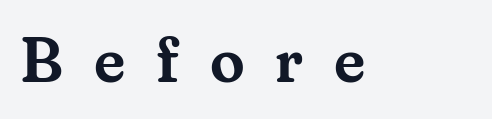
{"serif": "yes", "italic": "no", "width": "normal", "stroke_contrast": "medium", "x_height": "small", "monospaced": "no", "underline": "no", "letter_spacing": "wide", "letter_spacing_em": 0.49, "glyph_px": 63}
